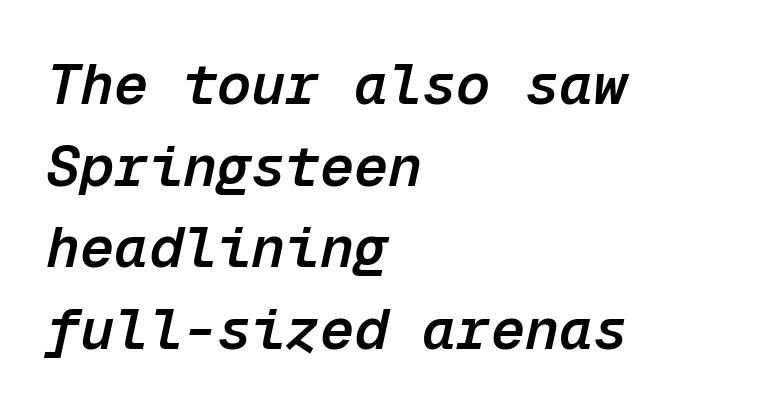
{"italic": "yes", "lean": "right", "slant_degrees": 12, "bold": "semi", "weight": "semibold", "width": "normal", "stroke_contrast": "low", "x_height": "medium", "monospaced": "yes", "underline": "no", "align": "left", "line_spacing": "normal", "line_spacing_ratio": 1.43, "letter_spacing": "normal", "letter_spacing_em": 0.0, "glyph_px": 57}
